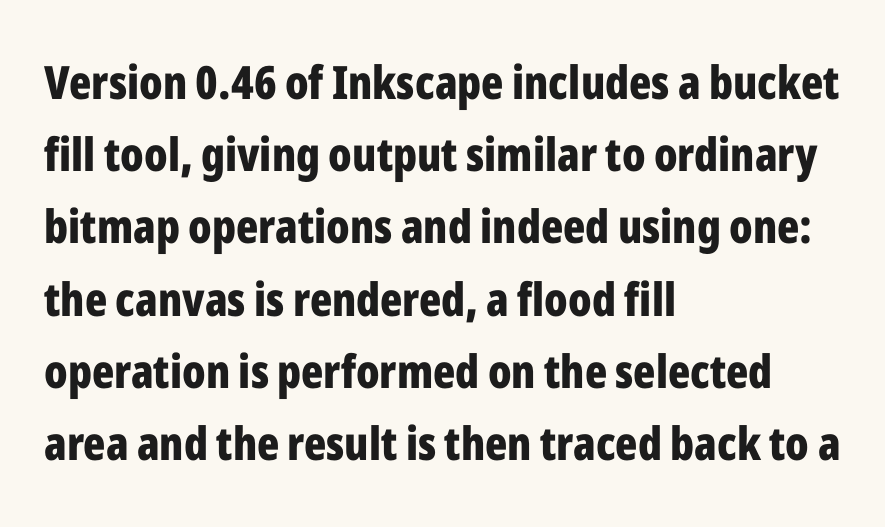
Is the block centered? No — it sits flush against the left margin. Rendered with straight, roman letterforms. In terms of letterform style, serifs are entirely absent. The specimen omits any rule beneath the text block's lines. Strong, thick strokes mark this as bold type.
